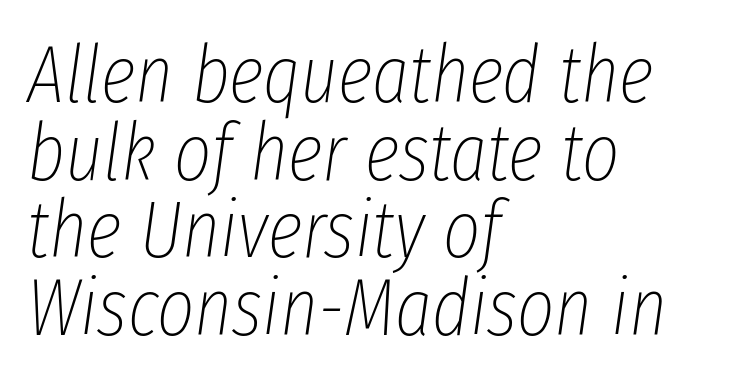
The image shows 80 px thin, condensed type, italic (leaning right); set left-aligned, tight line spacing (0.97x), normal letter spacing, not underlined; low stroke contrast and a medium x-height.
